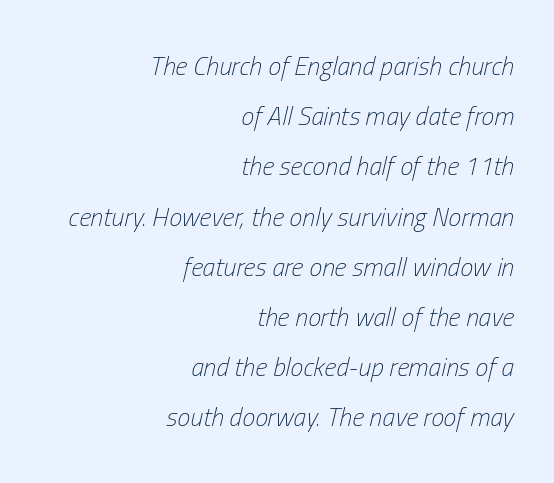
The image shows 26 px text type, italic (leaning right); set right-aligned, loose line spacing (1.93x), normal letter spacing, not underlined.
